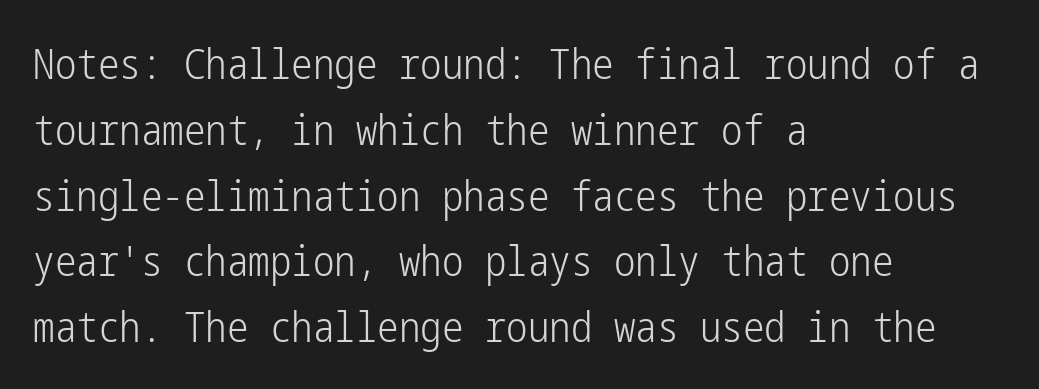
{"serif": "no", "italic": "no", "bold": "no", "weight": "light", "width": "condensed", "stroke_contrast": "low", "x_height": "medium", "underline": "no", "align": "left", "line_spacing": "normal", "line_spacing_ratio": 1.53, "letter_spacing": "normal", "letter_spacing_em": 0.0, "glyph_px": 43}
